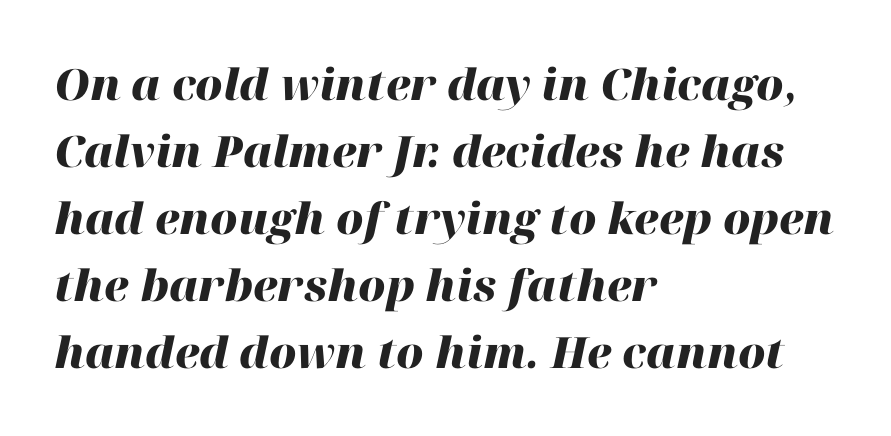
Q: Is the text bold? A: Yes.
Q: Is the text italic (slanted)? A: Yes, it leans right by about 12 degrees.
Q: Is the text underlined? A: No.
Q: How is the paragraph aligned? A: Left-aligned.
Q: Is the spacing between letters normal or unusually wide? A: Normal.
Q: Is the spacing between lines tight, normal or loose? A: Normal.
Q: Width (condensed, normal, or wide)? A: Normal.
Q: Stroke contrast? A: High.
Q: x-height? A: Medium.
Q: Monospaced? A: No.
